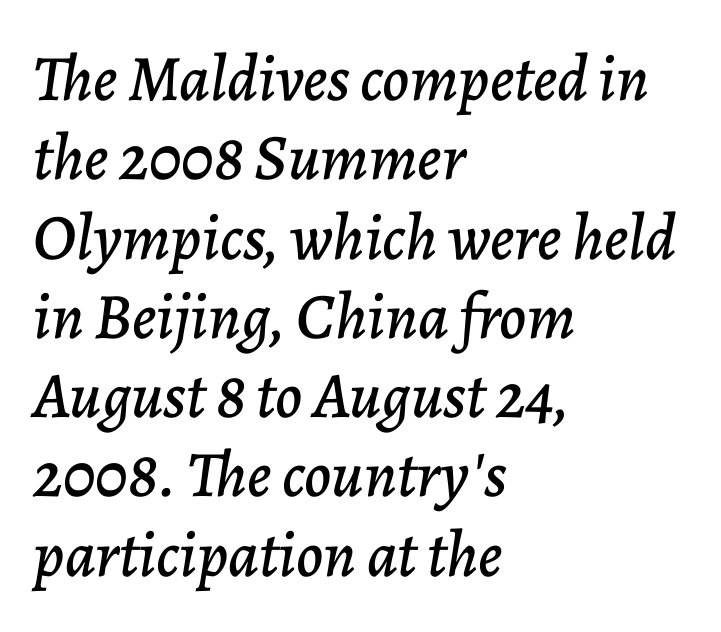
Each row of text sits above clean, open space. A typesetter would mark this as italic. Short note: letters normally spaced. Compared with a centered layout, this one pins lines to the left instead.
